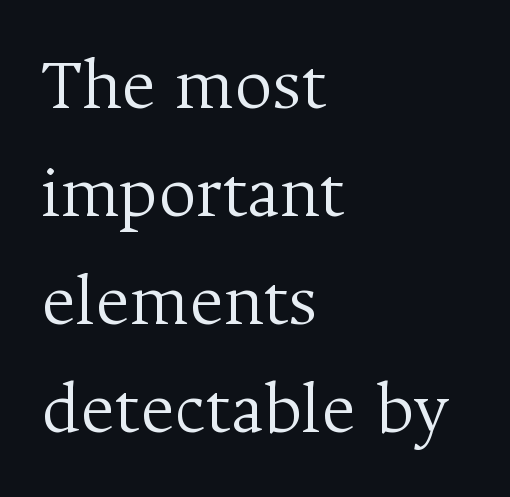
No heavy texture on the line: the type isn't bold. The letterforms sit shoulder to shoulder at normal distance. I'd call this a serif setting — the letters wear small feet. The specimen omits any rule beneath the text block's lines.
